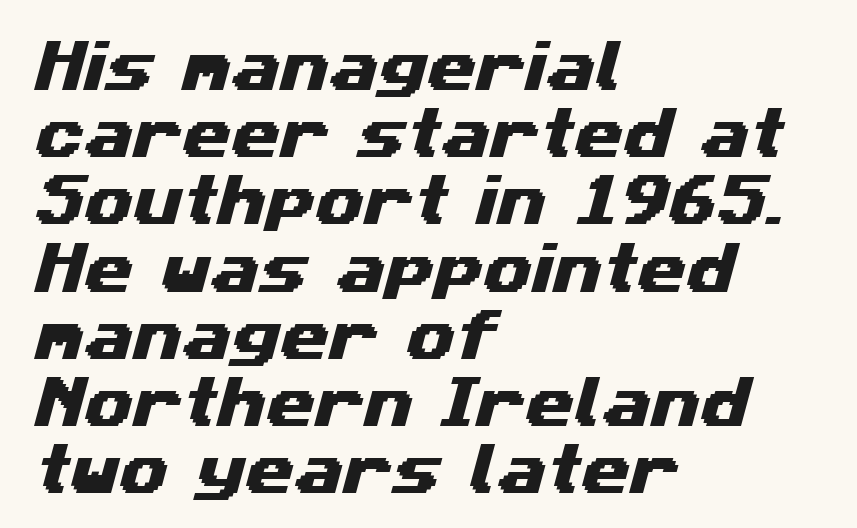
A typesetter would call this proportional, since set widths differ per character. The zone under the glyphs is completely vacant. A sans-serif font was chosen for this passage. The ragged edge is on the right, which tells us the setting is flush left. Inter-character spacing is left at the font's built-in metrics.
